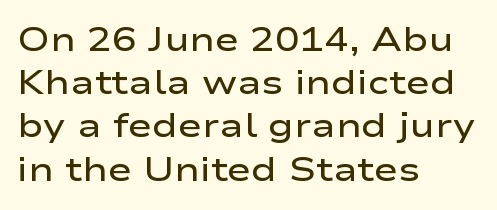
The image shows 33 px semibold, wide sans-serif type, upright; set left-aligned, normal line spacing (1.31x), normal letter spacing, not underlined; low stroke contrast and a medium x-height.
